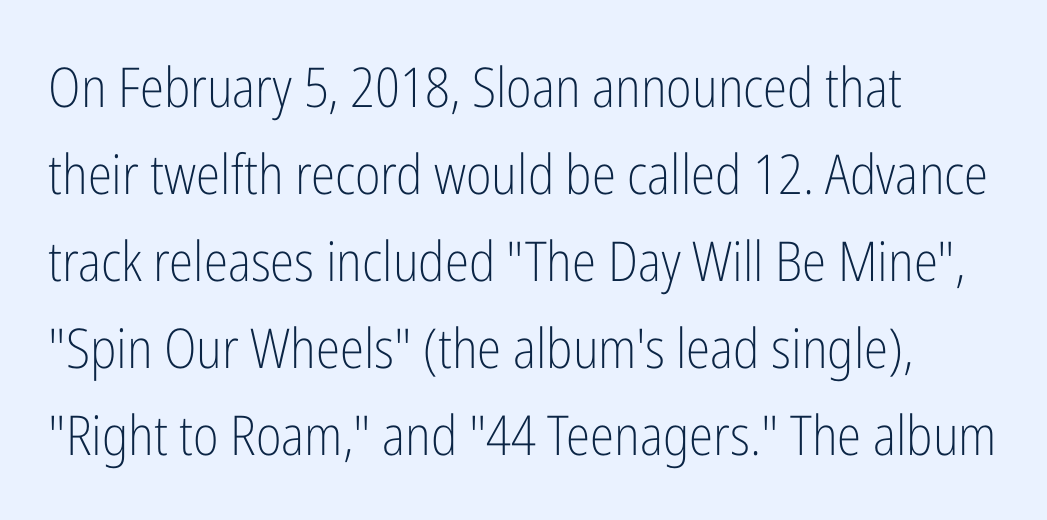
Q: Is the text bold? A: No.
Q: Is the text italic (slanted)? A: No, it is upright.
Q: Is the typeface a serif or a sans-serif typeface? A: Sans-serif.
Q: Is the text underlined? A: No.
Q: How is the paragraph aligned? A: Left-aligned.
Q: Is the spacing between letters normal or unusually wide? A: Normal.
Q: Is the spacing between lines tight, normal or loose? A: Normal.
Q: Width (condensed, normal, or wide)? A: Condensed.
Q: Stroke contrast? A: Low.
Q: x-height? A: Medium.
Q: Monospaced? A: No.
